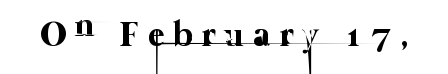
{"bold": "no", "weight": "thin", "width": "normal", "stroke_contrast": "low", "x_height": "medium", "monospaced": "no", "underline": "no", "letter_spacing": "wide", "letter_spacing_em": 0.26, "glyph_px": 35}
